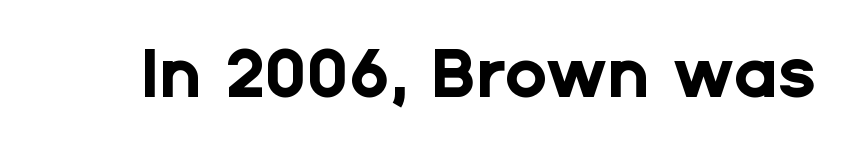
The image shows 70 px bold sans-serif type, upright; set normal letter spacing, not underlined; low stroke contrast and a medium x-height.
